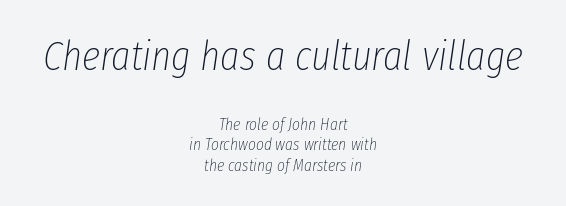
Q: Is the text bold? A: No.
Q: Is the text italic (slanted)? A: Yes, it leans right by about 8 degrees.
Q: Is the text underlined? A: No.
Q: How is the paragraph aligned? A: Centered.
Q: Is the spacing between letters normal or unusually wide? A: Normal.
Q: Which block of text is set in a larger size, the first (top) or the second (bottom)? A: The first (top) one.
Q: Width (condensed, normal, or wide)? A: Condensed.
Q: Stroke contrast? A: Low.
Q: x-height? A: Medium.
Q: Monospaced? A: No.
